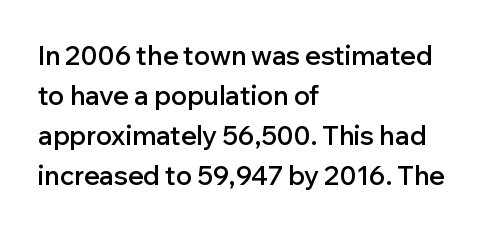
Q: Is the text bold? A: Semi-bold.
Q: Is the text italic (slanted)? A: No, it is upright.
Q: Is the text underlined? A: No.
Q: How is the paragraph aligned? A: Left-aligned.
Q: Is the spacing between letters normal or unusually wide? A: Normal.
Q: Is the spacing between lines tight, normal or loose? A: Normal.
